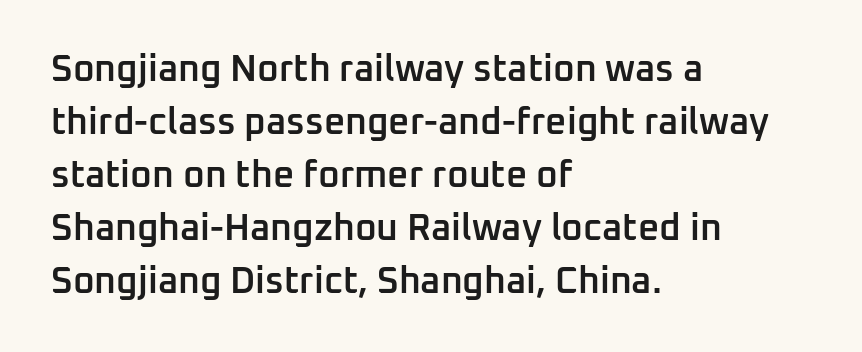
The designer went with a sans here, leaving each stem footless. The face used here is proportionally spaced, like ordinary book or web type. Does the weight exceed regular? Yes, but only to semibold. Does the lettering tilt? It doesn't — this is upright. The space directly below the letters is spotless. The lines sit at an ordinary, default distance from one another.
